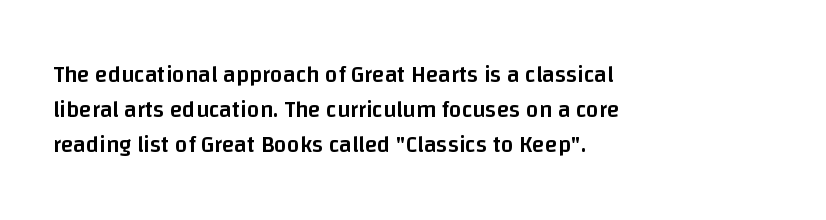
The image shows 23 px text type, upright; set left-aligned, normal line spacing (1.52x), normal letter spacing, not underlined.
